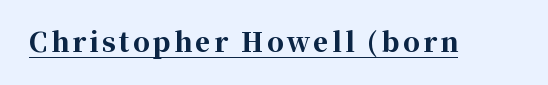
{"italic": "no", "bold": "yes", "underline": "yes", "glyph_px": 26}
